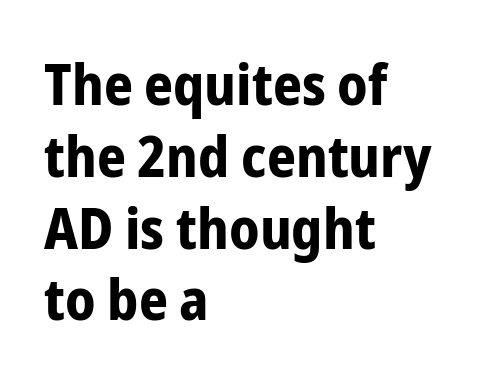
The line-height multiplier appears to be the usual default. Unlike a traditional serif, this face leaves its strokes unadorned. The passage is arranged the way most books set body copy — flush left. Each word holds together tightly as a unit, with standard inter-letter gaps.
